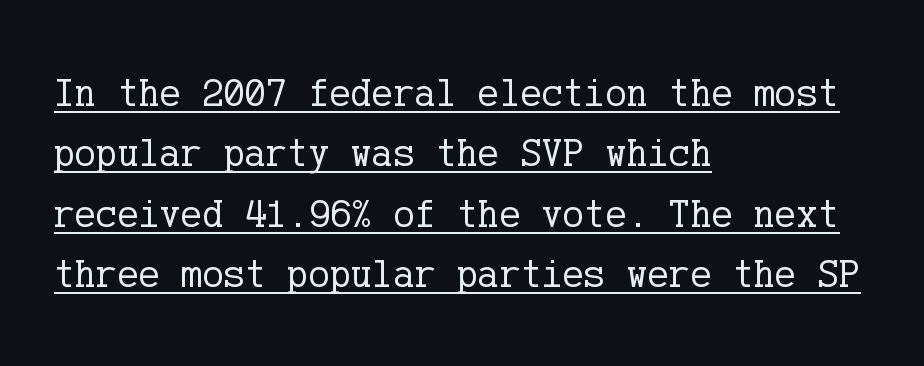
The image shows 40 px regular-weight serif type, upright; set left-aligned, normal line spacing (1.51x), normal letter spacing, underlined; low stroke contrast and a medium x-height.
